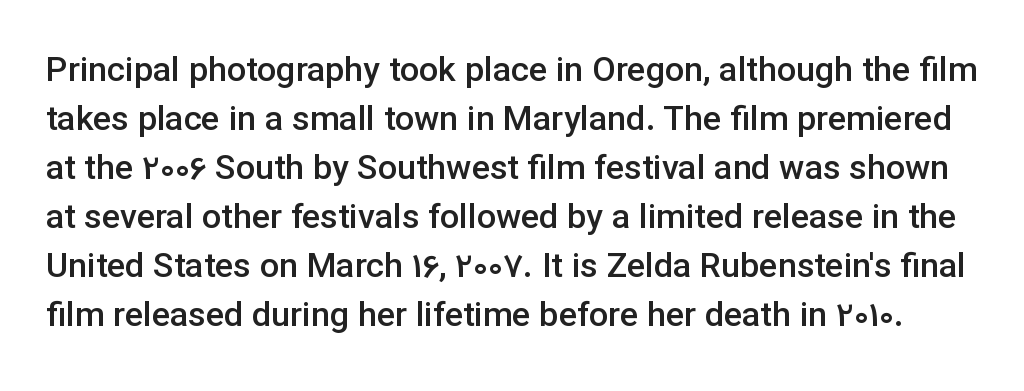
Q: Is the text bold? A: Semi-bold.
Q: Is the text italic (slanted)? A: No, it is upright.
Q: Is the typeface a serif or a sans-serif typeface? A: Sans-serif.
Q: Is the text underlined? A: No.
Q: Is the spacing between letters normal or unusually wide? A: Normal.
Q: Is the spacing between lines tight, normal or loose? A: Normal.
Q: Width (condensed, normal, or wide)? A: Normal.
Q: Stroke contrast? A: Low.
Q: x-height? A: Medium.
Q: Monospaced? A: No.
